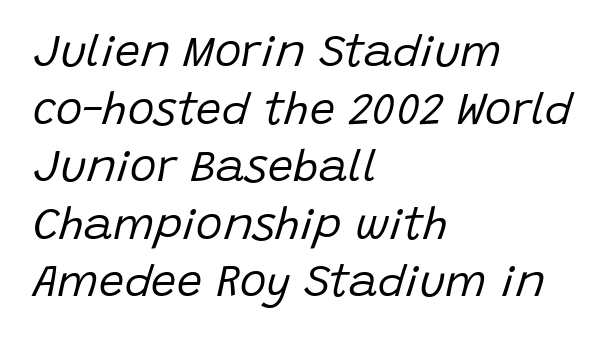
Q: Is the text bold? A: No.
Q: Is the text italic (slanted)? A: Yes, it leans right by about 15 degrees.
Q: Is the text underlined? A: No.
Q: How is the paragraph aligned? A: Left-aligned.
Q: Is the spacing between letters normal or unusually wide? A: Normal.
Q: Is the spacing between lines tight, normal or loose? A: Normal.
Q: Width (condensed, normal, or wide)? A: Normal.
Q: Stroke contrast? A: Low.
Q: x-height? A: Large.
Q: Monospaced? A: No.
